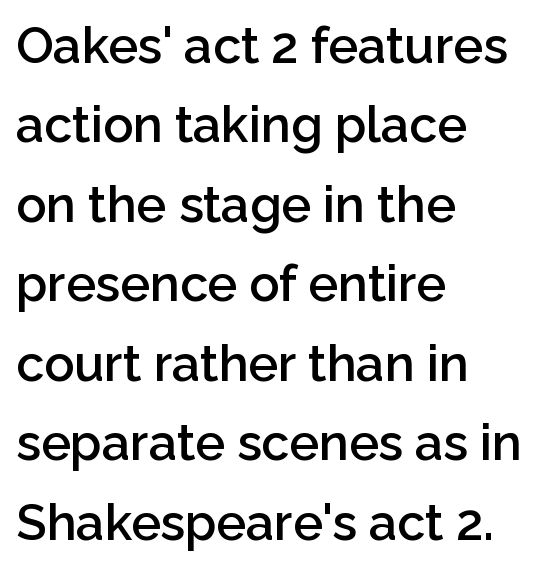
{"serif": "no", "italic": "no", "bold": "semi", "weight": "semibold", "width": "normal", "stroke_contrast": "low", "x_height": "medium", "monospaced": "no", "underline": "no", "align": "left", "line_spacing": "normal", "line_spacing_ratio": 1.59, "letter_spacing": "normal", "letter_spacing_em": 0.0, "glyph_px": 50}
